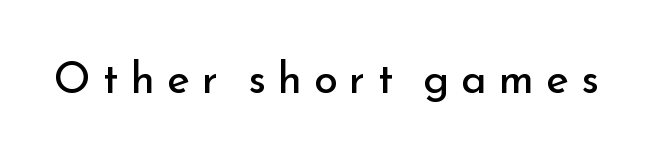
Q: Is the text bold? A: No.
Q: Is the text italic (slanted)? A: No, it is upright.
Q: Is the typeface a serif or a sans-serif typeface? A: Sans-serif.
Q: Is the text underlined? A: No.
Q: Is the spacing between letters normal or unusually wide? A: Unusually wide.
Q: Width (condensed, normal, or wide)? A: Normal.
Q: Stroke contrast? A: Low.
Q: x-height? A: Small.
Q: Monospaced? A: No.
